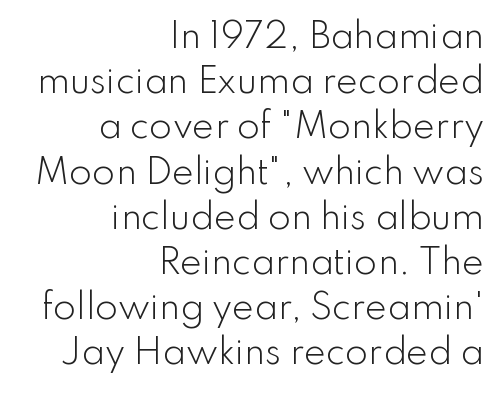
Leftover space on each line is placed entirely before the opening word. Examine the stroke ends and you'll find no serifs. Rendered with straight, roman letterforms. Between one letter and the next there's only the usual sliver of space.
